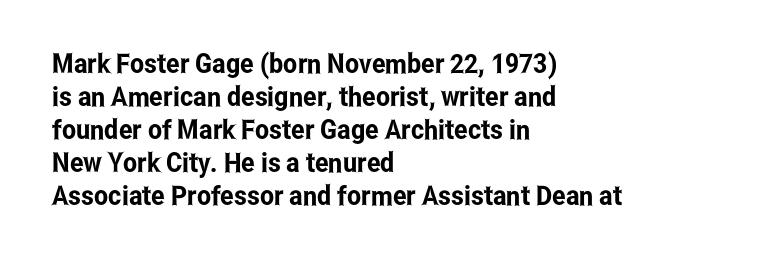
No extra tracking has been applied to these lines. Check the space under the baseline: it is left empty. The font's upright variant was chosen for this text. Casual observation: everything's shoved over to the left.
